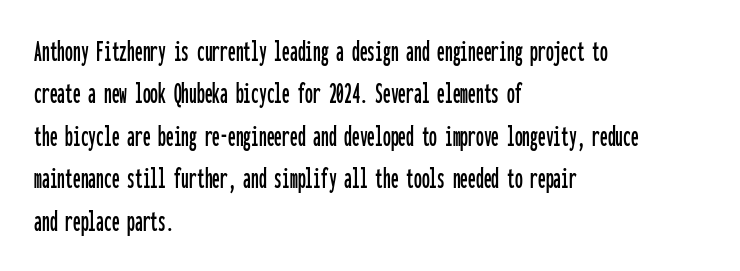
Q: Is the text italic (slanted)? A: No, it is upright.
Q: Is the typeface a serif or a sans-serif typeface? A: Sans-serif.
Q: Is the text underlined? A: No.
Q: How is the paragraph aligned? A: Left-aligned.
Q: Is the spacing between letters normal or unusually wide? A: Normal.
Q: Is the spacing between lines tight, normal or loose? A: Normal.
Q: Width (condensed, normal, or wide)? A: Condensed.
Q: Stroke contrast? A: Low.
Q: x-height? A: Medium.
Q: Monospaced? A: Yes.
